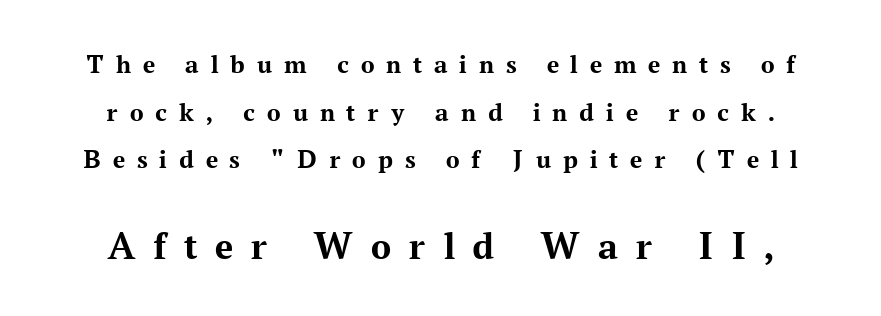
Q: Is the text bold? A: Yes.
Q: Is the text italic (slanted)? A: No, it is upright.
Q: Is the typeface a serif or a sans-serif typeface? A: Serif.
Q: Is the text underlined? A: No.
Q: Is the spacing between letters normal or unusually wide? A: Unusually wide.
Q: Which block of text is set in a larger size, the first (top) or the second (bottom)? A: The second (bottom) one.
Q: Width (condensed, normal, or wide)? A: Normal.
Q: Stroke contrast? A: Medium.
Q: x-height? A: Medium.
Q: Monospaced? A: No.
